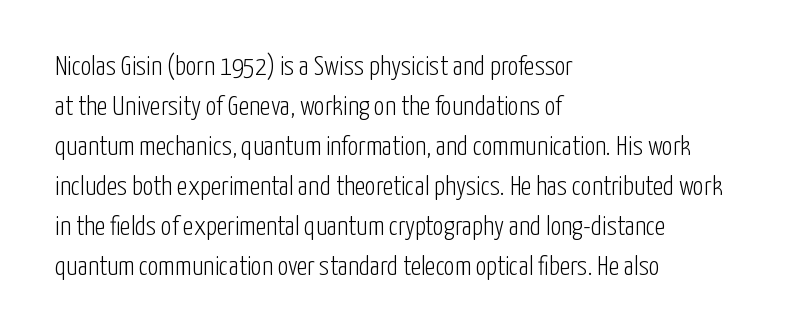
The image shows 27 px text type, upright; set left-aligned, normal line spacing (1.48x), normal letter spacing, not underlined.
